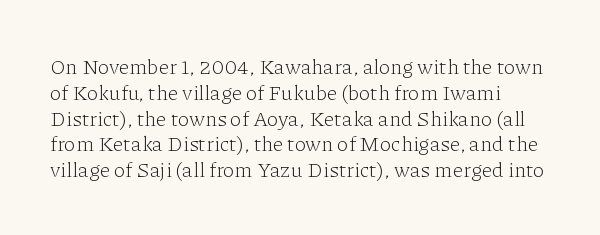
The image shows 21 px text type, upright; set line spacing 1.23x, normal letter spacing, not underlined.
